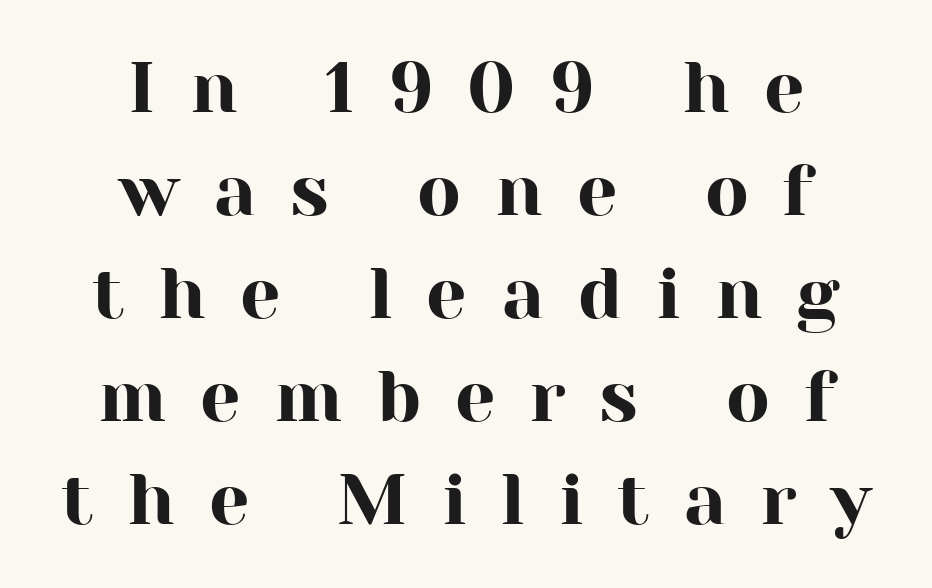
Plain, unruled lines of type. The axis of the letterforms is exactly vertical. The passage shown stacks its lines at a standard gap. Do the characters align in a grid? No, the font is proportional. Neither beginnings nor endings align; midpoints do. Stroke terminals: seriffed.
